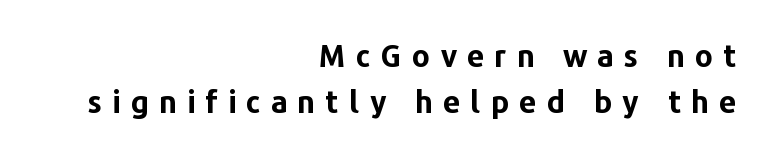
The space between consecutive lines is moderate. Nope, not italic — everything's standing straight. The paragraph has a hard right edge and a soft left edge. Spacing verdict: proportional, widths tailored to each character.
